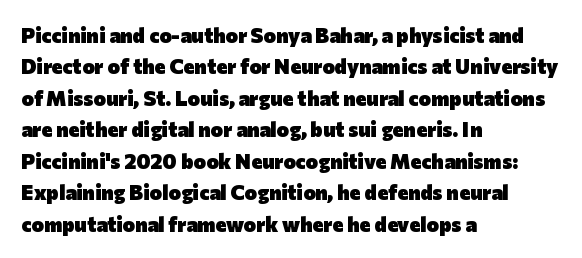
Set as a true bold cut, around the 700 mark. You can tell it's not italic because the verticals are truly vertical. Horizontally, the lines are justified to the leading edge only. Evenly set lines give the paragraph a standard silhouette. Just letters on the line, the space beneath them empty. Compared with typical body copy, the letter spacing here is the same.
